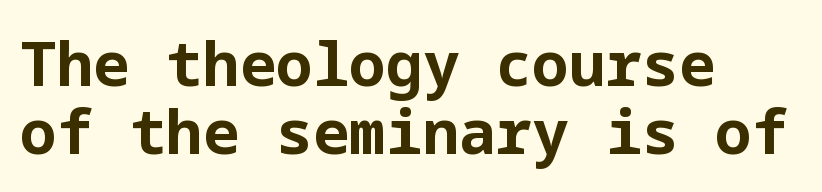
{"serif": "no", "italic": "no", "bold": "yes", "weight": "bold", "width": "normal", "stroke_contrast": "low", "x_height": "medium", "underline": "no", "align": "left", "line_spacing": "tight", "line_spacing_ratio": 1.11, "letter_spacing": "normal", "letter_spacing_em": 0.0, "glyph_px": 61}
